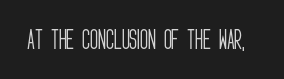
Q: Is the text bold? A: No.
Q: Is the text italic (slanted)? A: No, it is upright.
Q: Is the text underlined? A: No.
Q: Is the spacing between letters normal or unusually wide? A: Normal.
